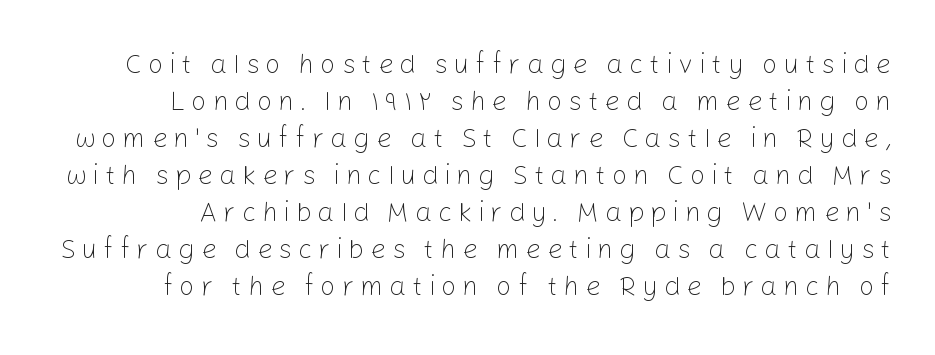
Q: Is the text bold? A: No.
Q: Is the text italic (slanted)? A: No, it is upright.
Q: Is the text underlined? A: No.
Q: Is the spacing between letters normal or unusually wide? A: Unusually wide.
Q: Is the spacing between lines tight, normal or loose? A: Normal.
